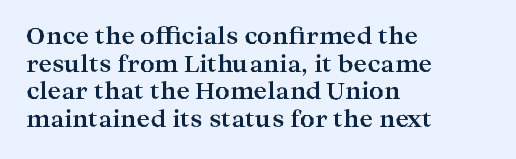
Q: Is the text bold? A: Yes.
Q: Is the text italic (slanted)? A: No, it is upright.
Q: Is the text underlined? A: No.
Q: How is the paragraph aligned? A: Left-aligned.
Q: Is the spacing between letters normal or unusually wide? A: Normal.
